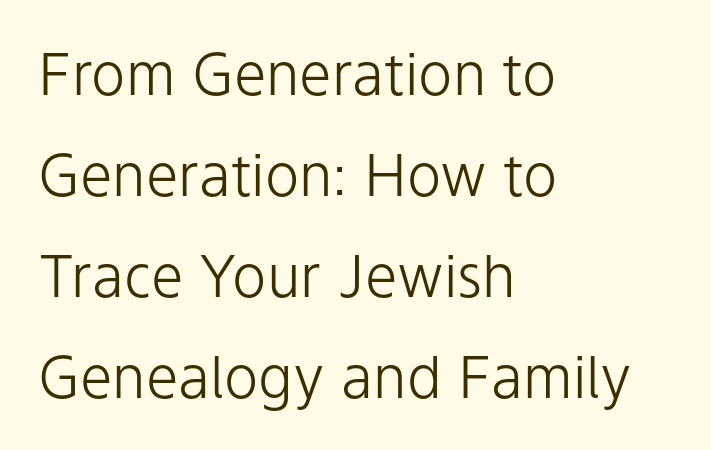
These glyphs show unthickened strokes, regular width or finer. The foot of each line stays bare and open. Spacing verdict: proportional, widths tailored to each character. Italic: no, the glyphs are upright roman. These lines stack with their left ends in a neat column.
